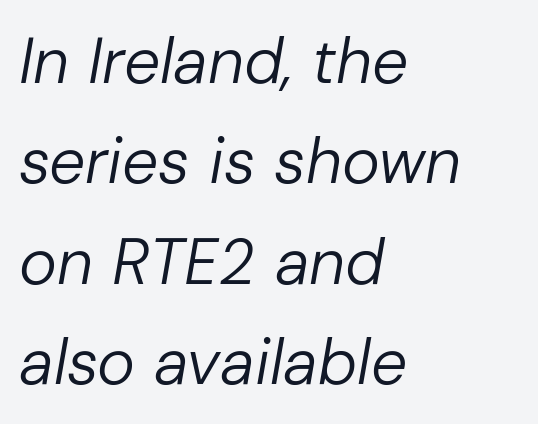
{"italic": "yes", "lean": "right", "slant_degrees": 10, "bold": "no", "weight": "regular", "width": "normal", "stroke_contrast": "low", "x_height": "medium", "monospaced": "no", "underline": "no", "align": "left", "line_spacing": "normal", "line_spacing_ratio": 1.57, "letter_spacing": "normal", "letter_spacing_em": 0.0, "glyph_px": 64}
